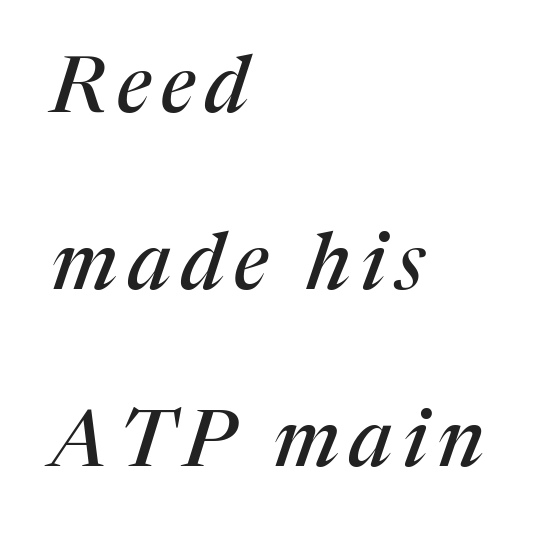
The image shows 79 px serif type, italic (leaning right); set left-aligned, loose line spacing (2.24x), not underlined; medium stroke contrast and a medium x-height.
